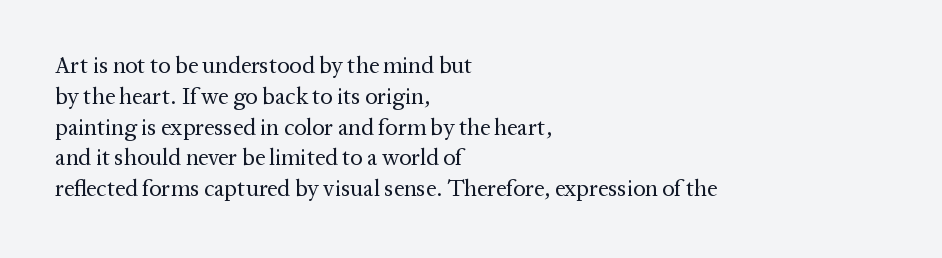
Descenders are the only things crossing below the line. The font sits on the lighter half of the weight spectrum, regular included. Does the copy run flush right? No — it runs flush left. Vertically, the passage feels balanced, rows spaced as you'd expect.
